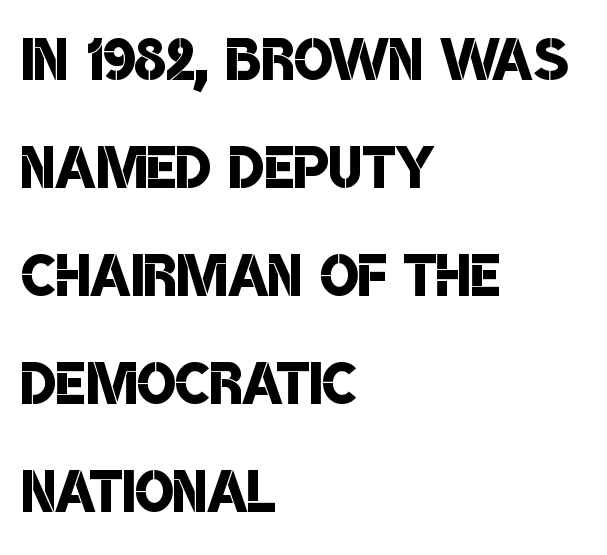
Q: Is the text bold? A: Semi-bold.
Q: Is the typeface a serif or a sans-serif typeface? A: Sans-serif.
Q: Is the text underlined? A: No.
Q: How is the paragraph aligned? A: Left-aligned.
Q: Is the spacing between letters normal or unusually wide? A: Normal.
Q: Is the spacing between lines tight, normal or loose? A: Normal.
Q: Width (condensed, normal, or wide)? A: Condensed.
Q: Stroke contrast? A: Low.
Q: x-height? A: Large.
Q: Monospaced? A: No.
